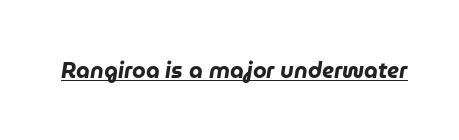
{"italic": "yes", "lean": "right", "slant_degrees": 9, "bold": "yes", "underline": "yes", "letter_spacing": "normal", "letter_spacing_em": 0.0, "glyph_px": 22}
